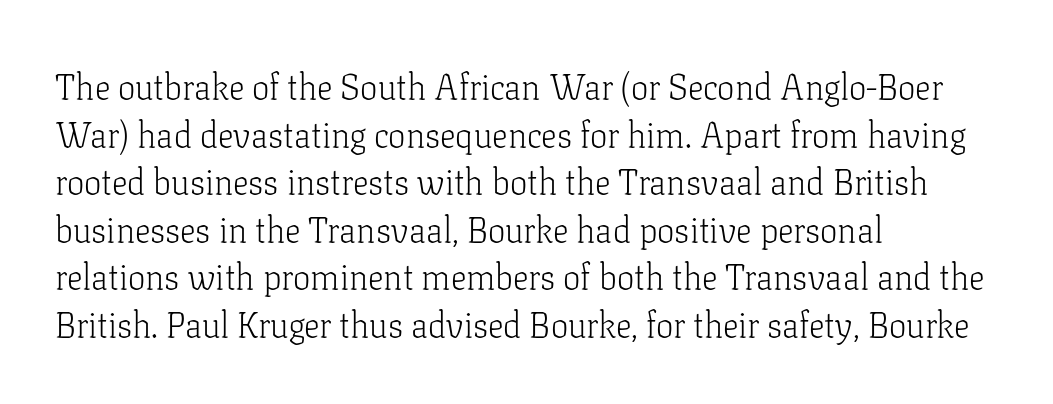
{"serif": "yes", "italic": "no", "bold": "no", "weight": "light", "width": "normal", "stroke_contrast": "low", "x_height": "medium", "monospaced": "no", "underline": "no", "align": "left", "line_spacing": "normal", "line_spacing_ratio": 1.36, "letter_spacing": "normal", "letter_spacing_em": 0.0, "glyph_px": 35}
